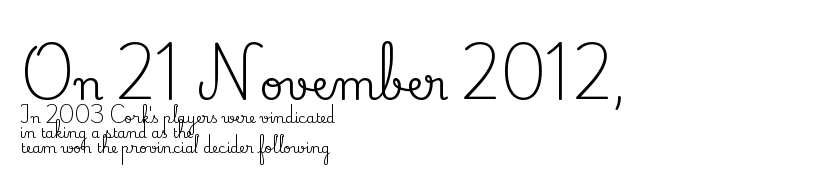
Q: Is the text italic (slanted)? A: No, it is upright.
Q: Is the typeface a serif or a sans-serif typeface? A: Serif.
Q: Is the text underlined? A: No.
Q: How is the paragraph aligned? A: Left-aligned.
Q: Is the spacing between letters normal or unusually wide? A: Normal.
Q: Is the spacing between lines tight, normal or loose? A: Tight.
Q: Which block of text is set in a larger size, the first (top) or the second (bottom)? A: The first (top) one.
Q: Width (condensed, normal, or wide)? A: Normal.
Q: Stroke contrast? A: Medium.
Q: x-height? A: Small.
Q: Monospaced? A: No.
